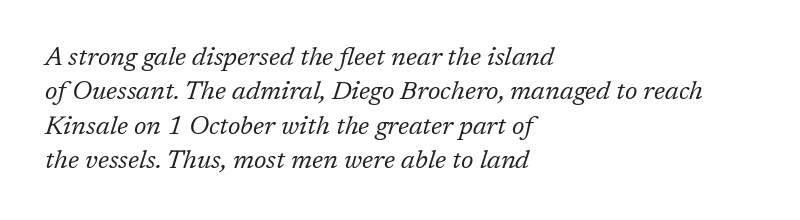
Q: Is the text bold? A: No.
Q: Is the text italic (slanted)? A: Yes, it leans right by about 17 degrees.
Q: Is the text underlined? A: No.
Q: How is the paragraph aligned? A: Left-aligned.
Q: Is the spacing between letters normal or unusually wide? A: Normal.
Q: Is the spacing between lines tight, normal or loose? A: Normal.
